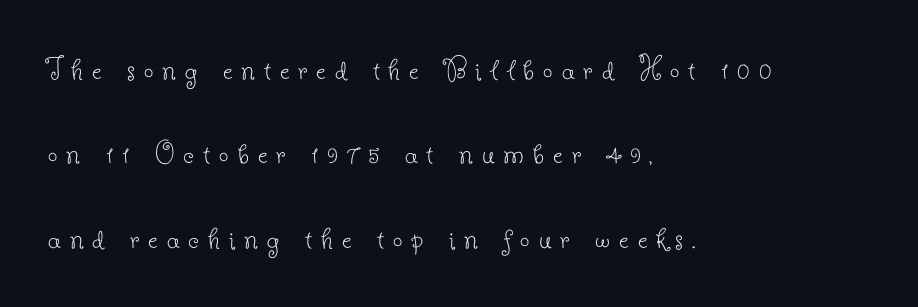
Q: Is the text bold? A: No.
Q: Is the text italic (slanted)? A: No, it is upright.
Q: Is the typeface a serif or a sans-serif typeface? A: Serif.
Q: Is the text underlined? A: No.
Q: How is the paragraph aligned? A: Left-aligned.
Q: Is the spacing between letters normal or unusually wide? A: Unusually wide.
Q: Is the spacing between lines tight, normal or loose? A: Loose.
Q: Width (condensed, normal, or wide)? A: Normal.
Q: Stroke contrast? A: Low.
Q: x-height? A: Small.
Q: Monospaced? A: No.
